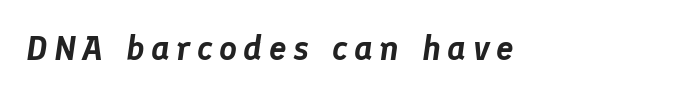
Q: Is the text italic (slanted)? A: Yes, it leans right by about 8 degrees.
Q: Is the text underlined? A: No.
Q: Width (condensed, normal, or wide)? A: Normal.
Q: Stroke contrast? A: Low.
Q: x-height? A: Medium.
Q: Monospaced? A: No.
